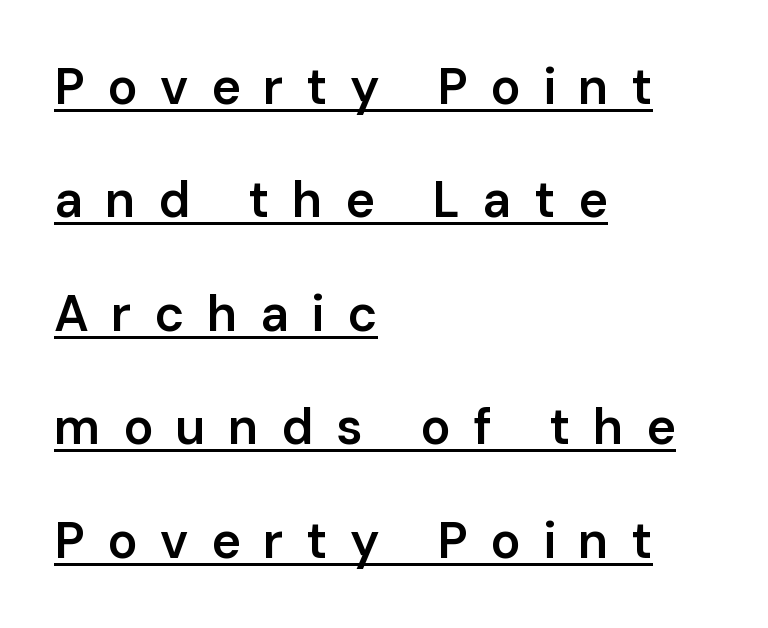
Q: Is the text bold? A: Semi-bold.
Q: Is the text italic (slanted)? A: No, it is upright.
Q: Is the typeface a serif or a sans-serif typeface? A: Sans-serif.
Q: Is the text underlined? A: Yes.
Q: How is the paragraph aligned? A: Left-aligned.
Q: Is the spacing between letters normal or unusually wide? A: Unusually wide.
Q: Is the spacing between lines tight, normal or loose? A: Loose.
Q: Width (condensed, normal, or wide)? A: Normal.
Q: Stroke contrast? A: Low.
Q: x-height? A: Medium.
Q: Monospaced? A: No.
